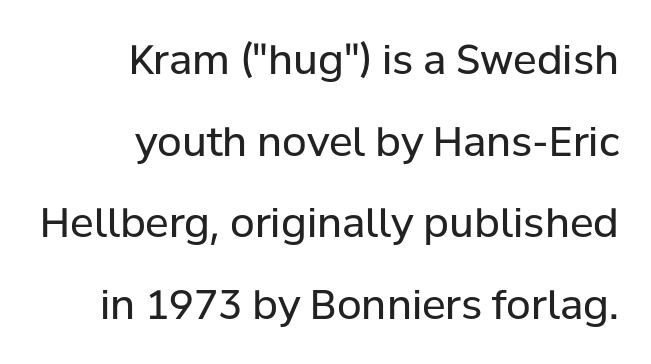
{"serif": "no", "italic": "no", "bold": "no", "weight": "regular", "width": "normal", "stroke_contrast": "low", "x_height": "medium", "monospaced": "no", "underline": "no", "align": "right", "line_spacing": "loose", "line_spacing_ratio": 2.04, "letter_spacing": "normal", "letter_spacing_em": 0.0, "glyph_px": 40}
